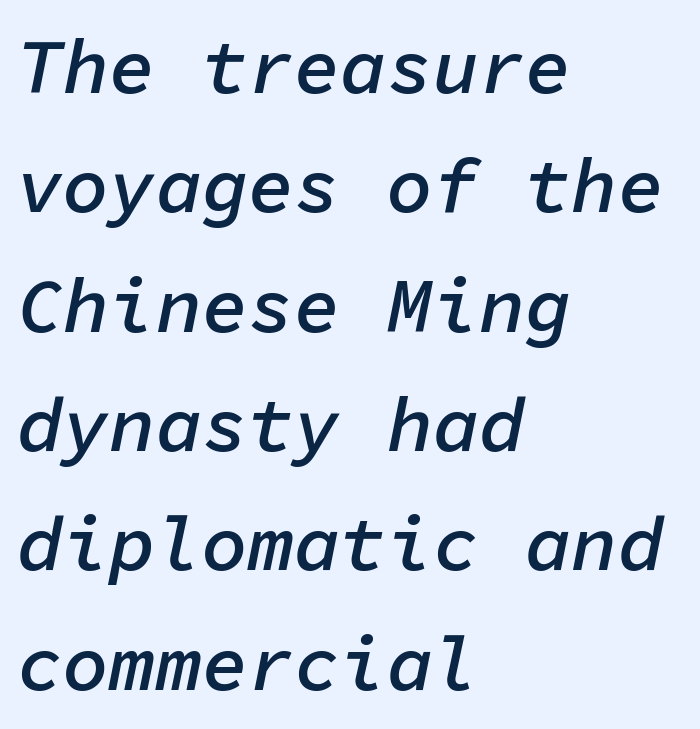
{"italic": "yes", "lean": "right", "slant_degrees": 11, "bold": "semi", "weight": "semibold", "width": "normal", "stroke_contrast": "low", "x_height": "medium", "monospaced": "yes", "underline": "no", "align": "left", "line_spacing": "normal", "line_spacing_ratio": 1.55, "letter_spacing": "normal", "letter_spacing_em": 0.0, "glyph_px": 77}
